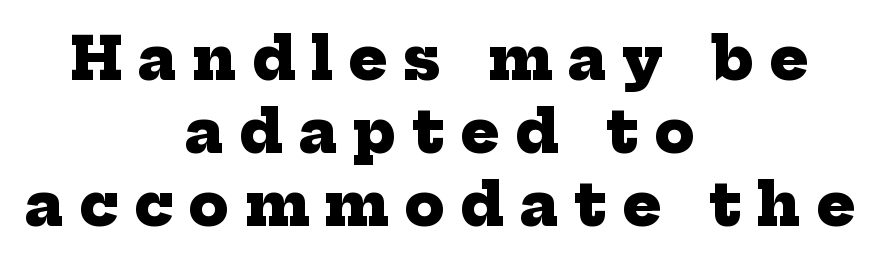
The image shows 58 px heavy serif type; set centered, normal line spacing (1.26x), unusually wide letter spacing (+0.27 em), not underlined; low stroke contrast and a medium x-height.
